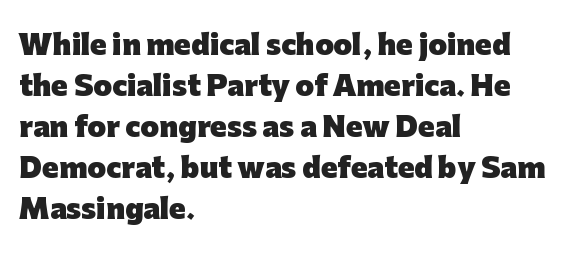
Q: Is the text bold? A: Yes.
Q: Is the text italic (slanted)? A: No, it is upright.
Q: Is the text underlined? A: No.
Q: How is the paragraph aligned? A: Left-aligned.
Q: Is the spacing between letters normal or unusually wide? A: Normal.
Q: Is the spacing between lines tight, normal or loose? A: Normal.
